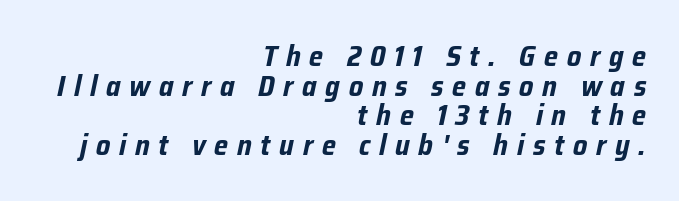
A typesetter would call this proportional, since set widths differ per character. These lines carry a lot of weight — the face is fully bold. Italic: yes, the glyphs are oblique. This rendering features lettering with no underline. Which margin do the lines hug? The right one — the left edge is uneven. A typesetter would call this leading minimal, almost set solid.
